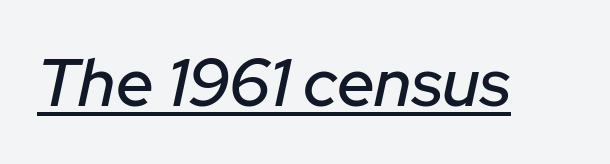
The rendering uses natural spacing where letterforms have individual widths. Underlining? Definitely there. There is no visible air inserted between adjacent glyphs. Yep, that's italic — everything's leaning.
